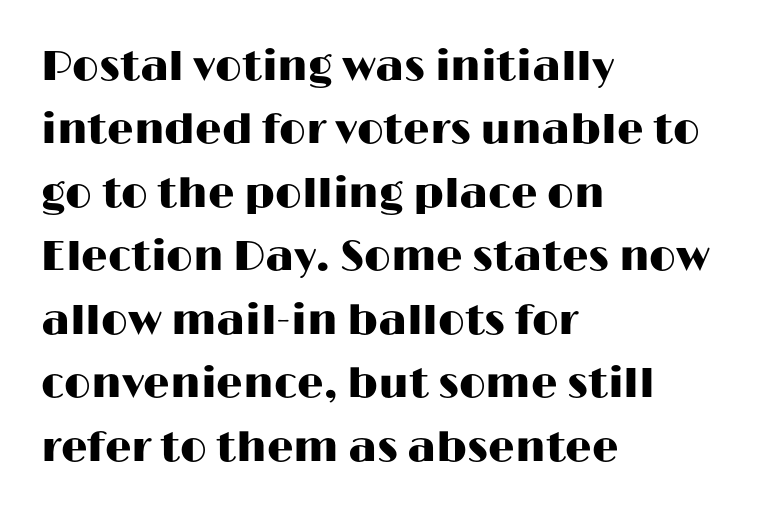
The image shows 42 px wide sans-serif type, upright; set left-aligned, normal line spacing (1.51x), normal letter spacing, not underlined; high stroke contrast and a medium x-height.
